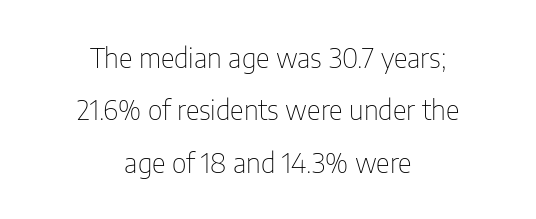
The image shows 27 px text type, upright; set centered, loose line spacing (1.94x), normal letter spacing, not underlined.
